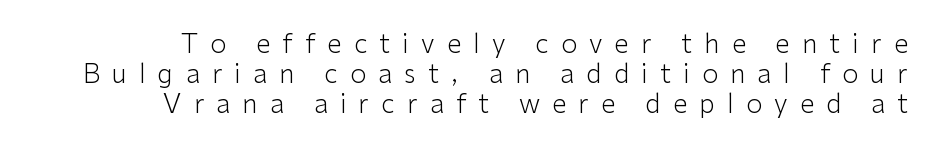
The image shows 26 px text type, upright; set right-aligned, tight line spacing (1.15x), unusually wide letter spacing (+0.47 em), not underlined.
